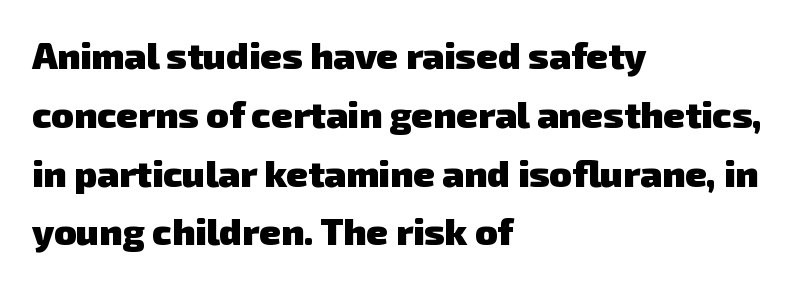
Q: Is the text bold? A: Yes.
Q: Is the typeface a serif or a sans-serif typeface? A: Sans-serif.
Q: Is the text underlined? A: No.
Q: How is the paragraph aligned? A: Left-aligned.
Q: Is the spacing between letters normal or unusually wide? A: Normal.
Q: Is the spacing between lines tight, normal or loose? A: Normal.
Q: Width (condensed, normal, or wide)? A: Normal.
Q: Stroke contrast? A: Low.
Q: x-height? A: Medium.
Q: Monospaced? A: No.
